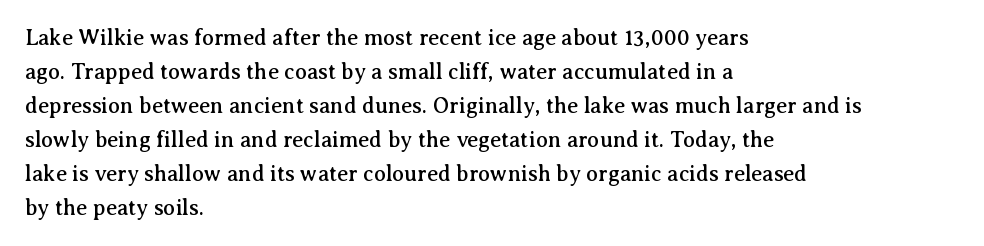
The image shows 22 px text type, upright; set left-aligned, normal line spacing (1.55x), normal letter spacing, not underlined.
